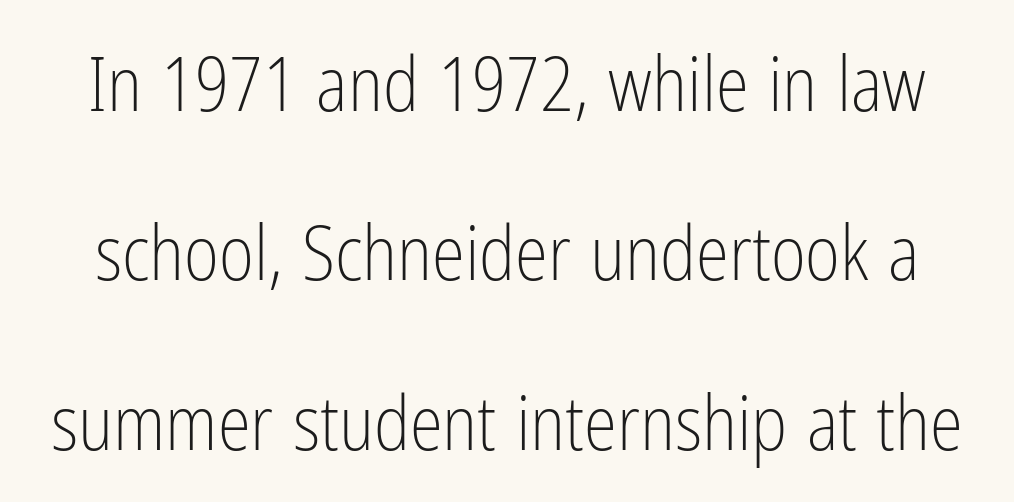
The image shows 75 px light, condensed sans-serif type, upright; set loose line spacing (2.26x), normal letter spacing, not underlined; low stroke contrast and a medium x-height.
